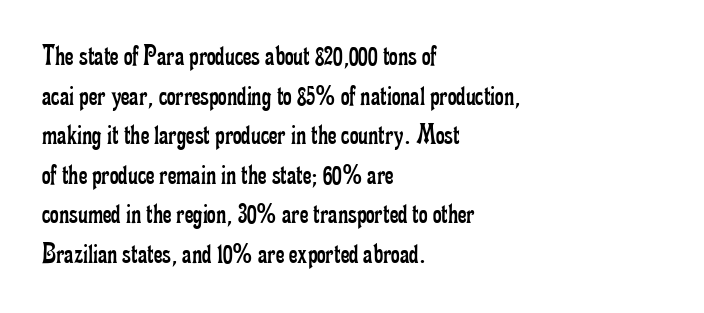
Q: Is the text bold? A: No.
Q: Is the text italic (slanted)? A: No, it is upright.
Q: Is the typeface a serif or a sans-serif typeface? A: Serif.
Q: Is the text underlined? A: No.
Q: How is the paragraph aligned? A: Left-aligned.
Q: Is the spacing between letters normal or unusually wide? A: Normal.
Q: Is the spacing between lines tight, normal or loose? A: Normal.
Q: Width (condensed, normal, or wide)? A: Condensed.
Q: Stroke contrast? A: Low.
Q: x-height? A: Small.
Q: Monospaced? A: No.
